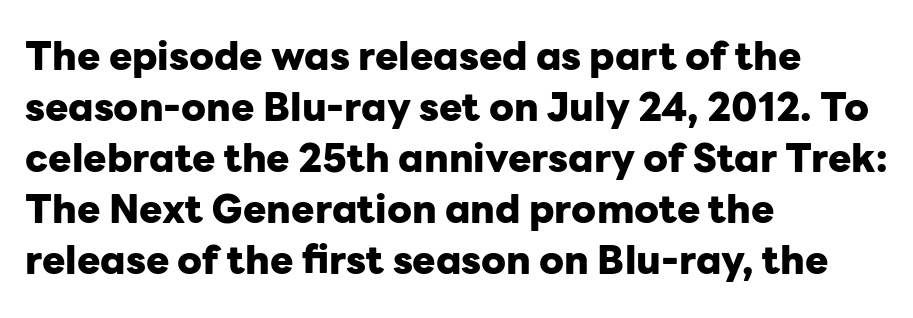
The image shows 39 px heavy sans-serif type, upright; set left-aligned, normal line spacing (1.31x), normal letter spacing, not underlined; low stroke contrast and a medium x-height.
